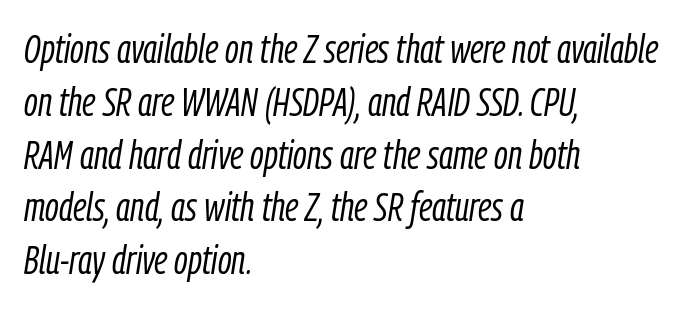
Q: Is the text bold? A: No.
Q: Is the text italic (slanted)? A: Yes, it leans right by about 9 degrees.
Q: Is the text underlined? A: No.
Q: How is the paragraph aligned? A: Left-aligned.
Q: Is the spacing between letters normal or unusually wide? A: Normal.
Q: Is the spacing between lines tight, normal or loose? A: Normal.
Q: Width (condensed, normal, or wide)? A: Condensed.
Q: Stroke contrast? A: Low.
Q: x-height? A: Medium.
Q: Monospaced? A: No.
